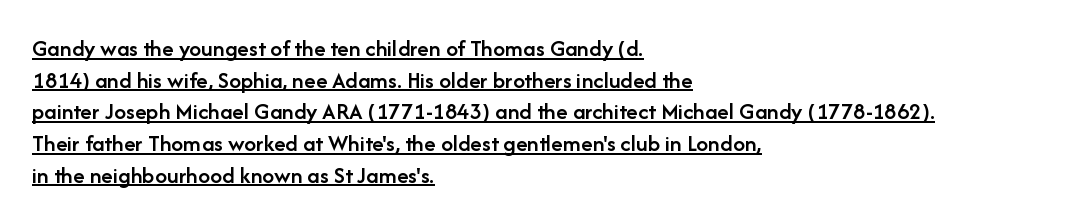
Nothing unusual about the tracking: characters are spaced as the font intends. Check the space under the baseline: a stroke is drawn there. A student would call this left alignment; a typographer would say flush left, rag right. The rendering uses a semibold face; strokes are thickened but not to full bold. Horizontal bands of white between lines are of average thickness. This is roman type, the default non-slanted kind.
